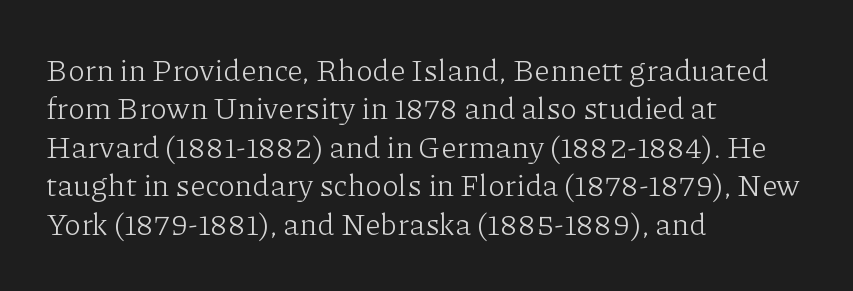
Q: Is the text bold? A: No.
Q: Is the text italic (slanted)? A: No, it is upright.
Q: Is the typeface a serif or a sans-serif typeface? A: Serif.
Q: Is the text underlined? A: No.
Q: How is the paragraph aligned? A: Left-aligned.
Q: Is the spacing between letters normal or unusually wide? A: Normal.
Q: Width (condensed, normal, or wide)? A: Normal.
Q: Stroke contrast? A: Low.
Q: x-height? A: Medium.
Q: Monospaced? A: No.
